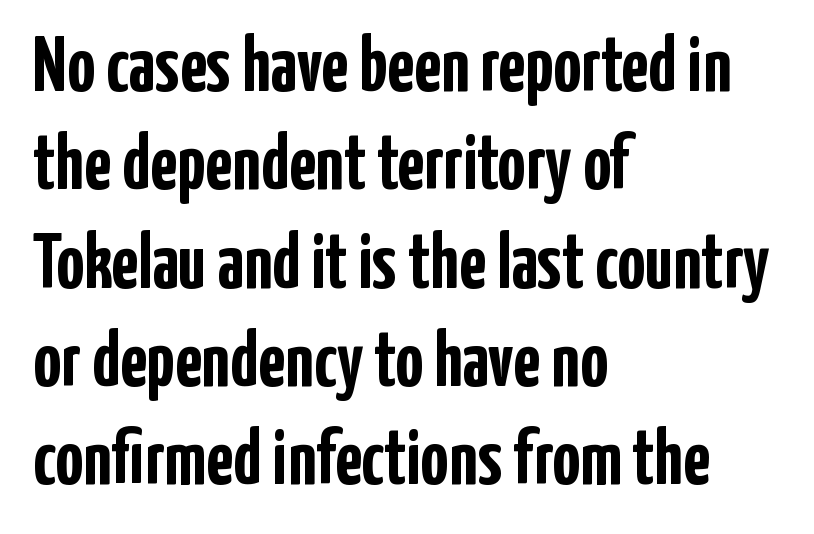
The image shows 78 px semibold, condensed sans-serif type, upright; set left-aligned, normal line spacing (1.26x), normal letter spacing, not underlined; low stroke contrast and a medium x-height.
